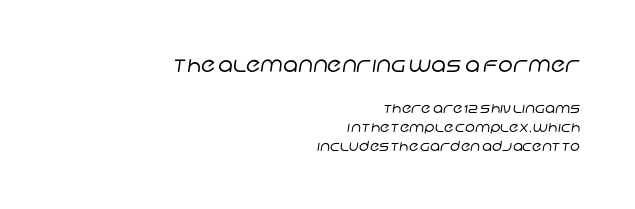
Each new line begins a customary step beneath the previous one. Caption: multi-line text, flush right, ragged left. These lines keep a tight, regular rhythm from letter to letter. The cut favours lightness, reaching ordinary text weight at its darkest. Large over small — that's the arrangement of the two blocks here.
